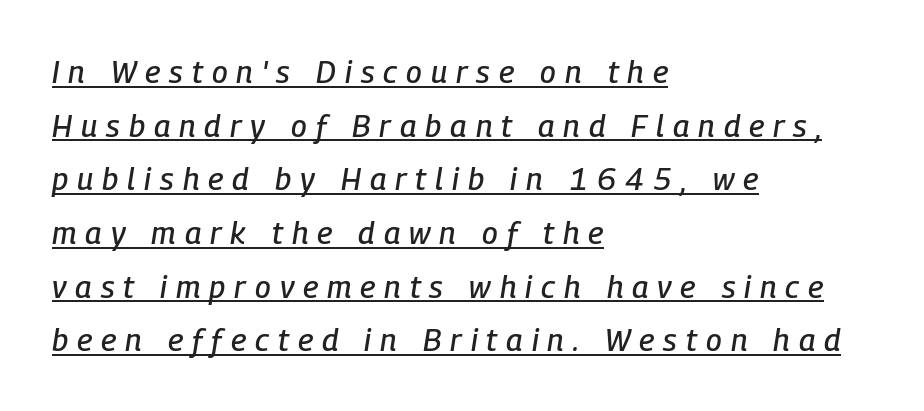
The image shows 31 px condensed type, italic (leaning right); set left-aligned, line spacing 1.73x, unusually wide letter spacing (+0.29 em), underlined; low stroke contrast and a medium x-height.
